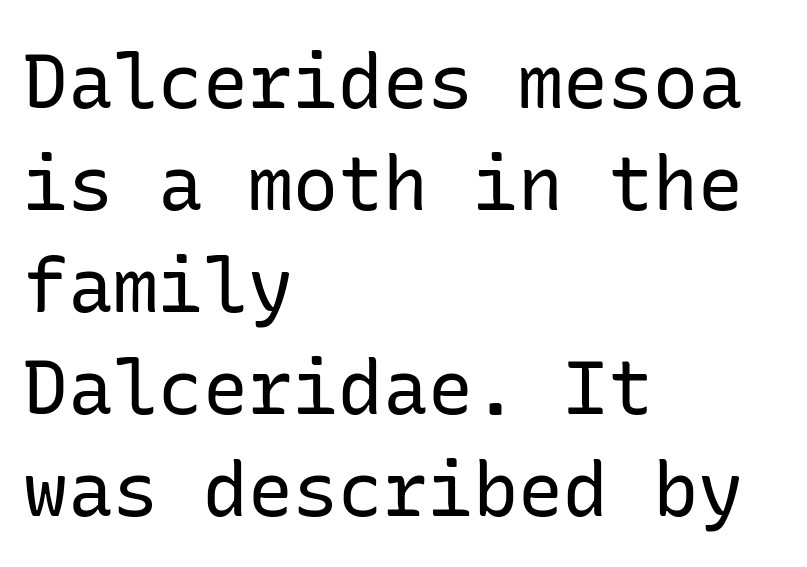
Q: Is the text bold? A: No.
Q: Is the text italic (slanted)? A: No, it is upright.
Q: Is the typeface a serif or a sans-serif typeface? A: Sans-serif.
Q: Is the text underlined? A: No.
Q: How is the paragraph aligned? A: Left-aligned.
Q: Is the spacing between letters normal or unusually wide? A: Normal.
Q: Is the spacing between lines tight, normal or loose? A: Normal.
Q: Width (condensed, normal, or wide)? A: Normal.
Q: Stroke contrast? A: Low.
Q: x-height? A: Medium.
